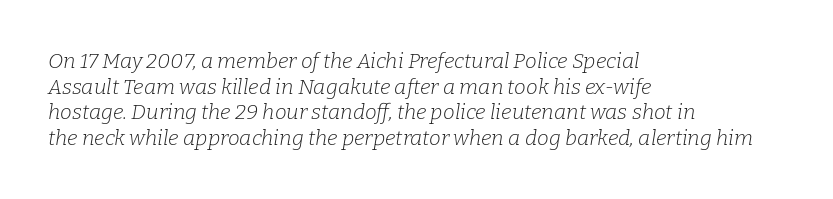
The letters sit at their default tracking, neither squeezed nor spread. The passage is arranged the way most books set body copy — flush left. Yep, that's italic — everything's leaning. A light-to-regular cut is what we see here. Each row of text sits above clean, open space.
